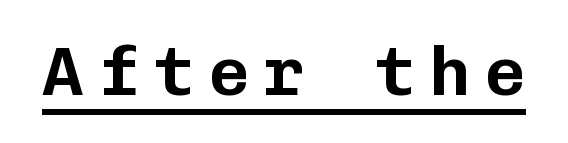
The image shows 69 px sans-serif type, upright, monospaced; set unusually wide letter spacing (+0.2 em), underlined; low stroke contrast and a medium x-height.
